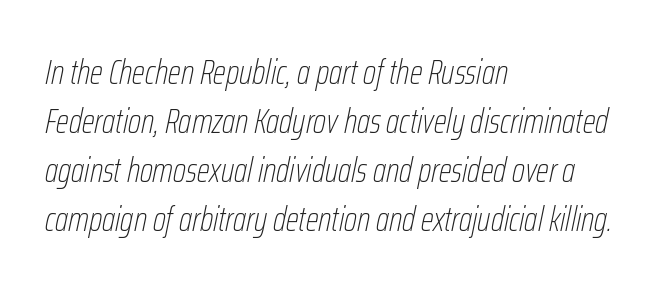
The image shows 34 px thin, condensed type, italic (leaning right); set left-aligned, normal line spacing (1.44x), normal letter spacing, not underlined; low stroke contrast and a medium x-height.
